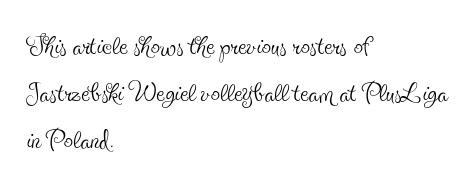
{"serif": "yes", "bold": "no", "weight": "thin", "width": "condensed", "x_height": "small", "monospaced": "no", "underline": "no", "align": "left", "line_spacing": "normal", "line_spacing_ratio": 1.27, "letter_spacing": "normal", "letter_spacing_em": 0.0, "glyph_px": 37}
